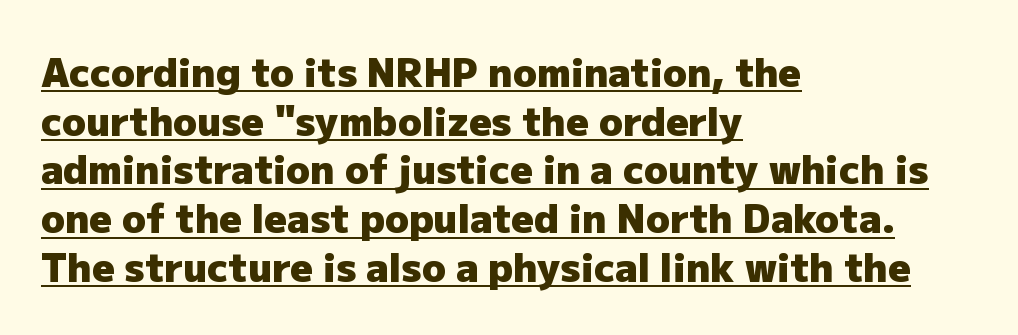
The image shows 39 px heavy sans-serif type, upright; set left-aligned, normal line spacing (1.25x), normal letter spacing, underlined; low stroke contrast and a medium x-height.
